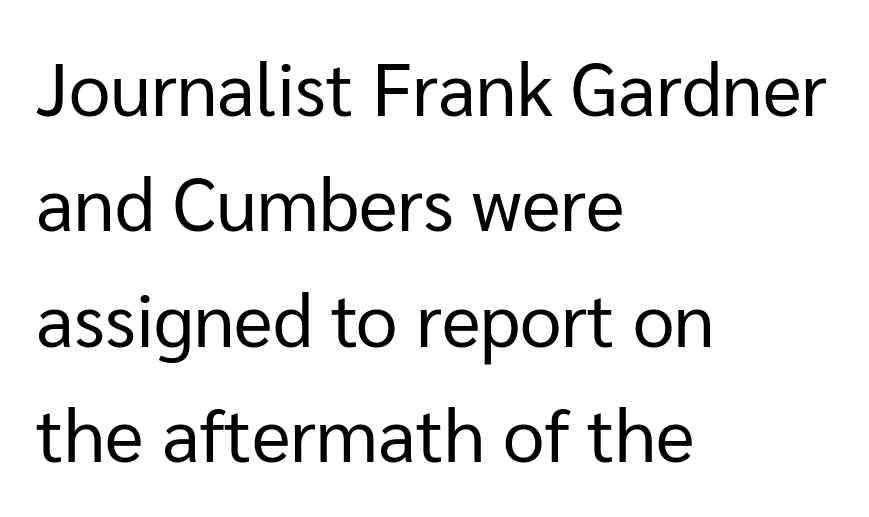
Casual observation: everything's shoved over to the left. The font's upright variant was chosen for this text. A typesetter would call this proportional, since set widths differ per character. Anything drawn beneath the words? Only blank space. The face used here is rendered with its standard letterfit. In terms of leading, this rendering sits right in the middle.
